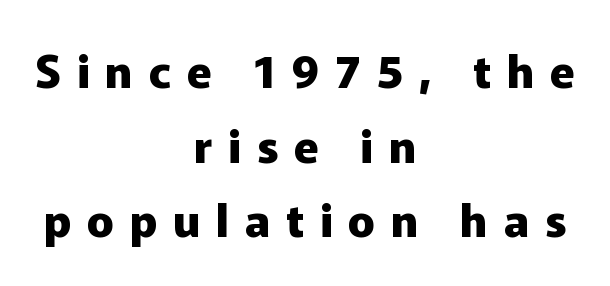
{"serif": "no", "italic": "no", "bold": "yes", "weight": "heavy", "width": "normal", "stroke_contrast": "low", "x_height": "medium", "monospaced": "no", "underline": "no", "align": "center", "line_spacing": "normal", "line_spacing_ratio": 1.66, "letter_spacing": "wide", "letter_spacing_em": 0.35, "glyph_px": 45}
